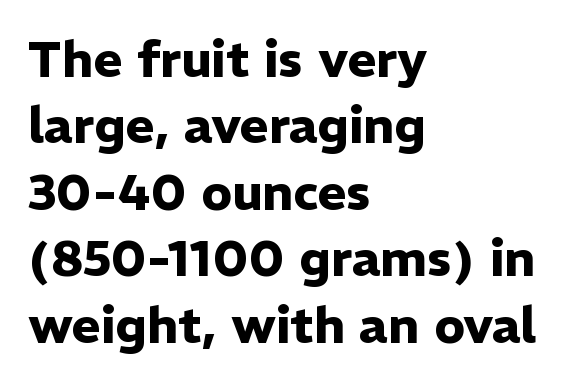
The image shows 50 px heavy sans-serif type, upright; set left-aligned, normal line spacing (1.33x), normal letter spacing, not underlined; low stroke contrast and a medium x-height.
